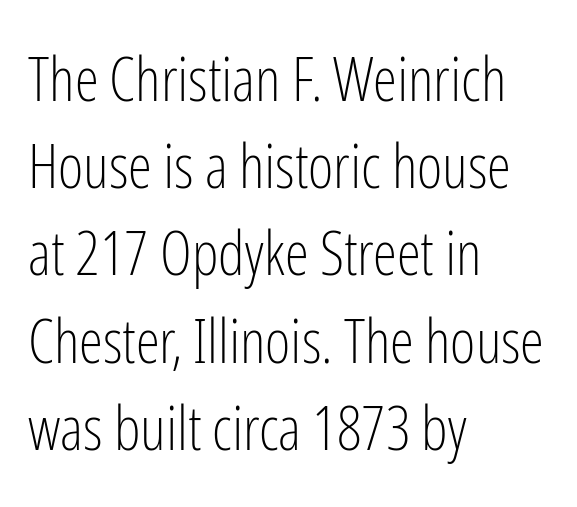
Here the glyphs are tracked normally, forming tight word shapes. The lines sit at an ordinary, default distance from one another. These lines stack with their left ends in a neat column. Does the lettering tilt? It doesn't — this is upright. The typesetting does not lean heavy: it is not bold. The specimen omits any rule beneath the text block's lines.
